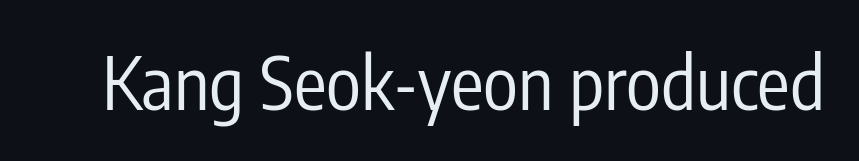
{"serif": "no", "italic": "no", "bold": "no", "weight": "regular", "width": "condensed", "stroke_contrast": "low", "x_height": "medium", "monospaced": "no", "underline": "no", "letter_spacing": "normal", "letter_spacing_em": 0.0, "glyph_px": 73}
